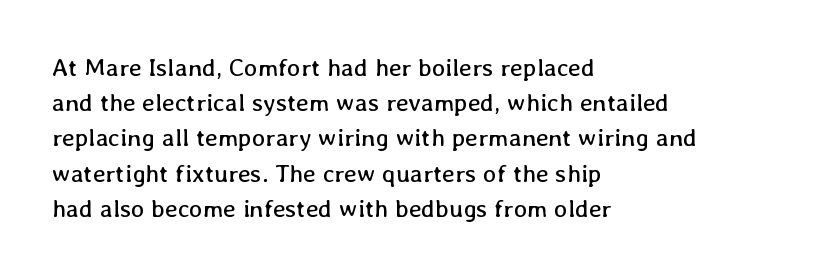
The image shows 25 px text type, upright; set left-aligned, normal line spacing (1.41x), normal letter spacing, not underlined.
